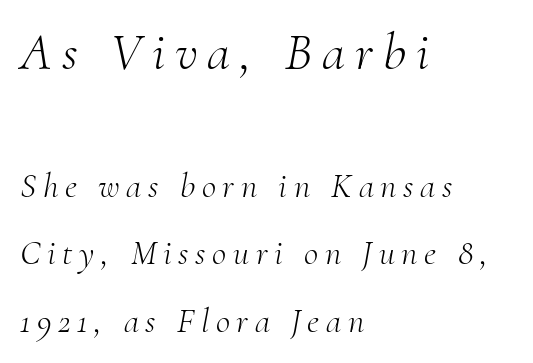
The image shows 53 px light serif type, italic (leaning right); set left-aligned, loose line spacing (1.92x), not underlined; the first (top) block is 1.51x larger; medium stroke contrast and a small x-height.
